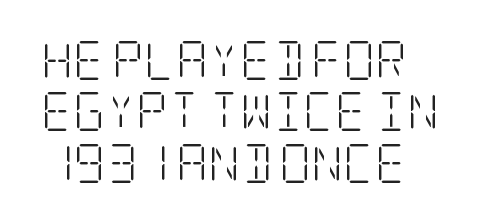
{"serif": "yes", "italic": "no", "bold": "no", "weight": "light", "width": "condensed", "stroke_contrast": "low", "x_height": "large", "underline": "no", "line_spacing": "normal", "line_spacing_ratio": 1.32, "letter_spacing": "normal", "letter_spacing_em": 0.0, "glyph_px": 39}
